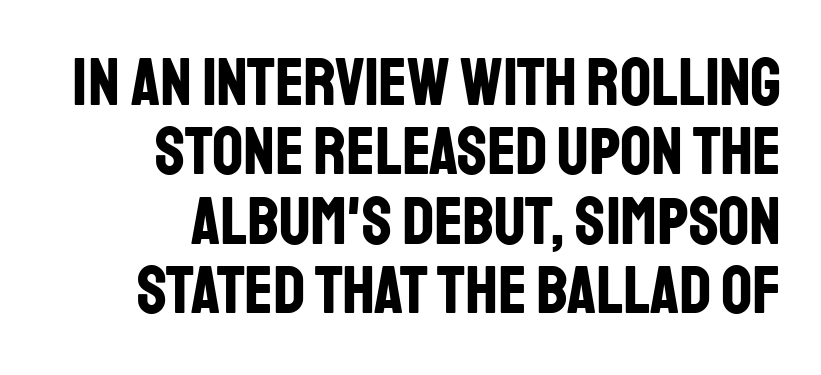
The block of text is dense from top to bottom, with scant space between rows. Line ends are locked; line starts wander. Vertical strokes here are truly vertical. Bold? Absolutely — the strokes are thick and heavy. The face used here is proportionally spaced, like ordinary book or web type. Plain, unruled lines of type.
